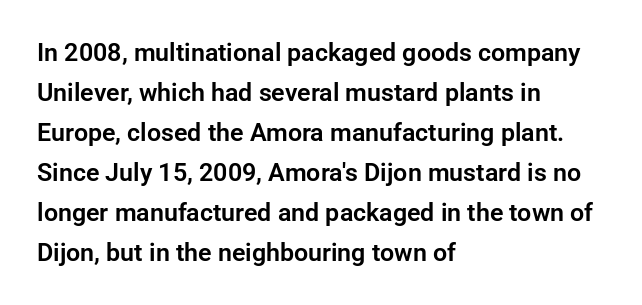
{"italic": "no", "underline": "no", "align": "left", "line_spacing": "normal", "line_spacing_ratio": 1.6, "letter_spacing": "normal", "letter_spacing_em": 0.0, "glyph_px": 25}
